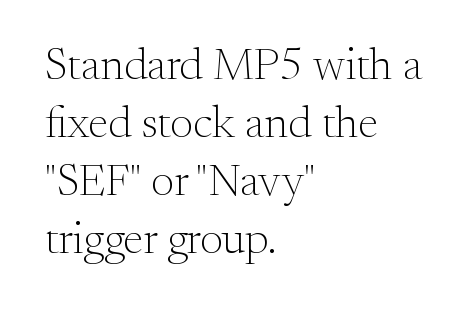
Q: Is the text bold? A: No.
Q: Is the text italic (slanted)? A: No, it is upright.
Q: Is the typeface a serif or a sans-serif typeface? A: Serif.
Q: Is the text underlined? A: No.
Q: How is the paragraph aligned? A: Left-aligned.
Q: Is the spacing between letters normal or unusually wide? A: Normal.
Q: Is the spacing between lines tight, normal or loose? A: Normal.
Q: Width (condensed, normal, or wide)? A: Normal.
Q: Stroke contrast? A: Medium.
Q: x-height? A: Small.
Q: Monospaced? A: No.
